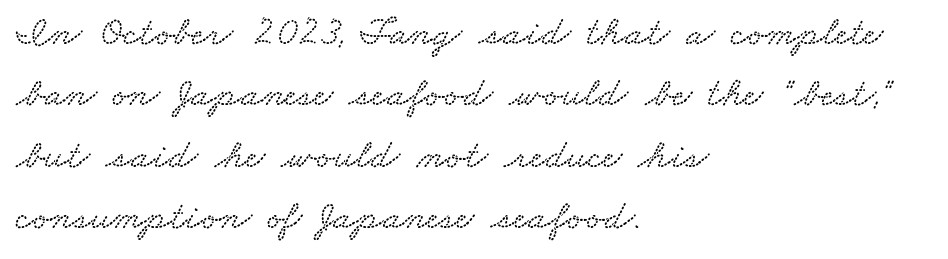
Q: Is the text underlined? A: No.
Q: How is the paragraph aligned? A: Left-aligned.
Q: Is the spacing between letters normal or unusually wide? A: Normal.
Q: Is the spacing between lines tight, normal or loose? A: Normal.
Q: Width (condensed, normal, or wide)? A: Wide.
Q: Stroke contrast? A: Low.
Q: x-height? A: Small.
Q: Monospaced? A: No.
